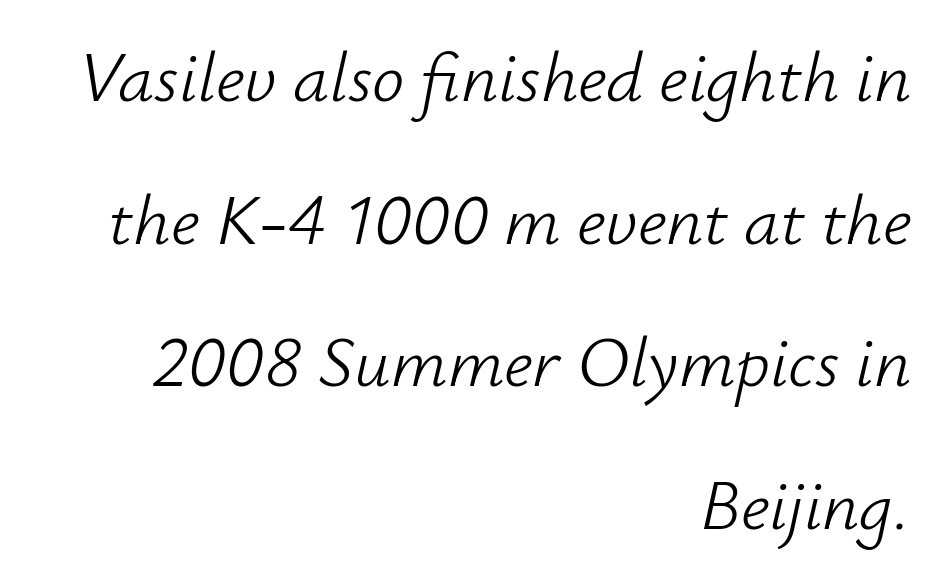
Q: Is the text bold? A: No.
Q: Is the text italic (slanted)? A: Yes, it leans right by about 12 degrees.
Q: Is the text underlined? A: No.
Q: How is the paragraph aligned? A: Right-aligned.
Q: Is the spacing between letters normal or unusually wide? A: Normal.
Q: Is the spacing between lines tight, normal or loose? A: Loose.
Q: Width (condensed, normal, or wide)? A: Normal.
Q: Stroke contrast? A: Low.
Q: x-height? A: Small.
Q: Monospaced? A: No.
